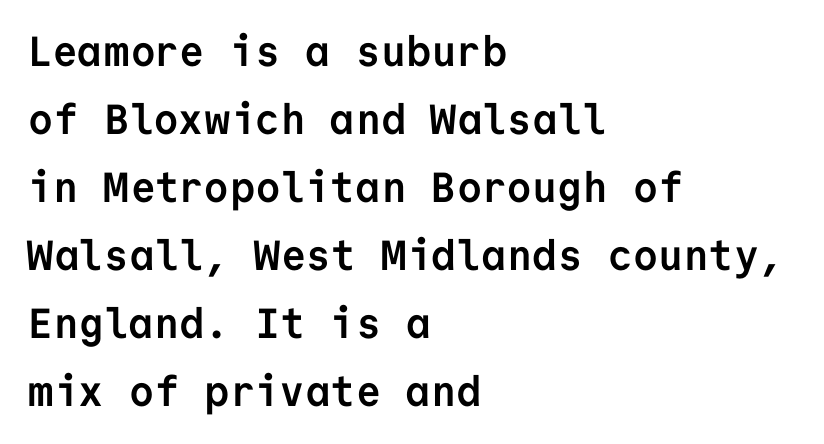
{"serif": "no", "italic": "no", "bold": "yes", "weight": "semibold", "width": "normal", "stroke_contrast": "low", "x_height": "medium", "monospaced": "yes", "underline": "no", "align": "left", "line_spacing": "normal", "line_spacing_ratio": 1.62, "letter_spacing": "normal", "letter_spacing_em": 0.0, "glyph_px": 42}
